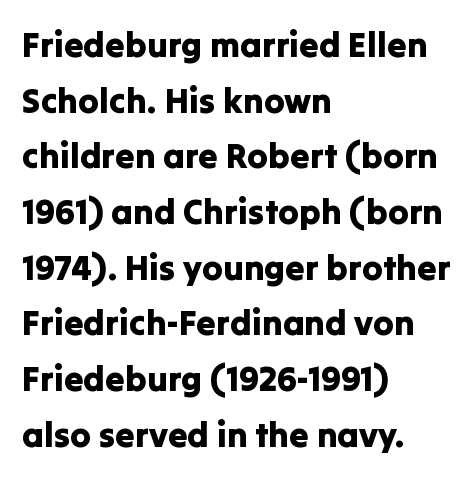
Q: Is the text italic (slanted)? A: No, it is upright.
Q: Is the typeface a serif or a sans-serif typeface? A: Sans-serif.
Q: Is the text underlined? A: No.
Q: How is the paragraph aligned? A: Left-aligned.
Q: Is the spacing between letters normal or unusually wide? A: Normal.
Q: Is the spacing between lines tight, normal or loose? A: Normal.
Q: Width (condensed, normal, or wide)? A: Normal.
Q: Stroke contrast? A: Low.
Q: x-height? A: Medium.
Q: Monospaced? A: No.
